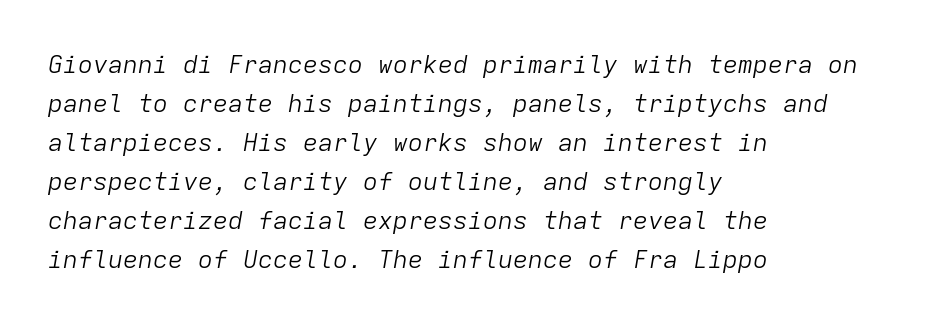
The characters are drawn with everyday or finer stroke widths. Observe the ordinary spacing: letters are neighbours, not strangers. Caption: multi-line text, flush left, ragged right. Honestly, there is no underline to notice here at all. Every character sits at an angle, as italics do. The rows are spaced the way most documents space them.
